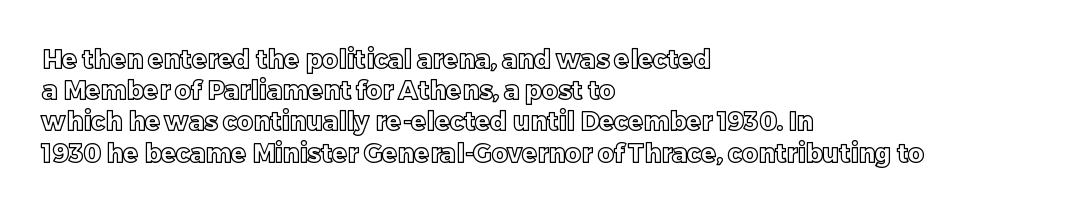
If you drew a line through each stem, it would be perfectly vertical. Leading: standard. The setting favours the left margin, as ordinary paragraphs usually do. Nobody touched the tracking dial on this one. Lines of text with bare space underneath.
